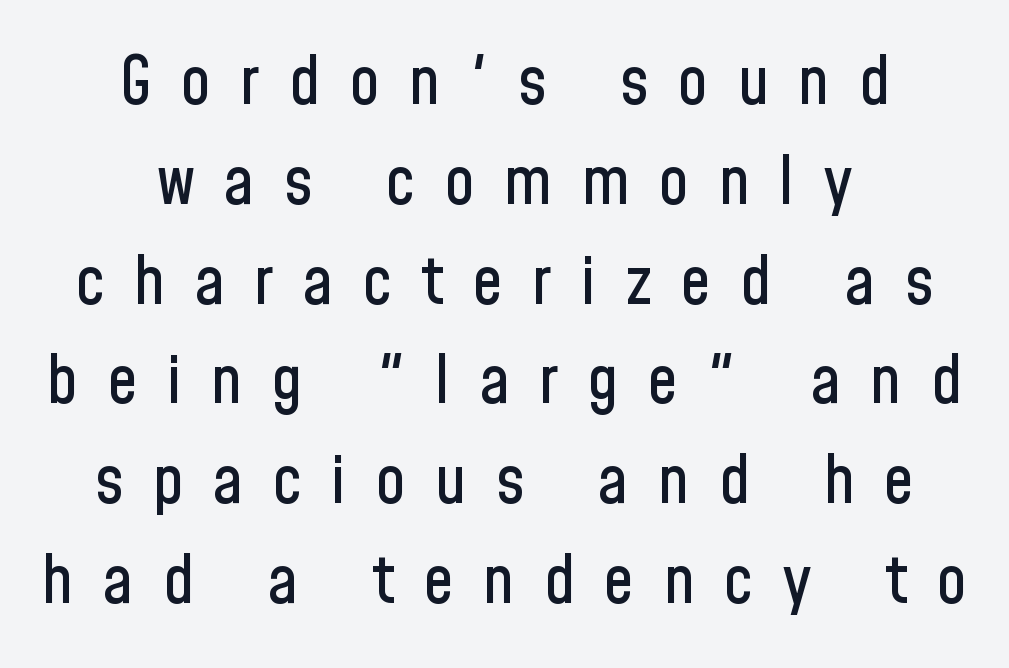
The whitespace from short lines is split evenly between both sides. A typesetter would label this face a sans. Do the characters align in a grid? No, the font is proportional. This block has exactly the height ordinary leading produces.
